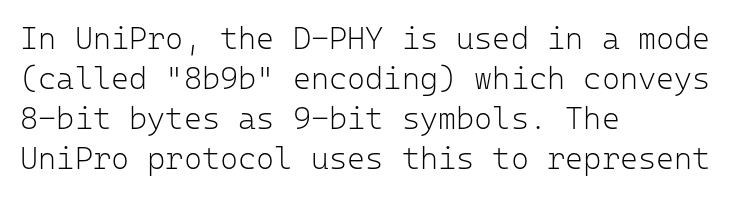
The image shows 31 px light sans-serif type, upright, monospaced; set left-aligned, normal line spacing (1.29x), normal letter spacing, not underlined; low stroke contrast and a medium x-height.
